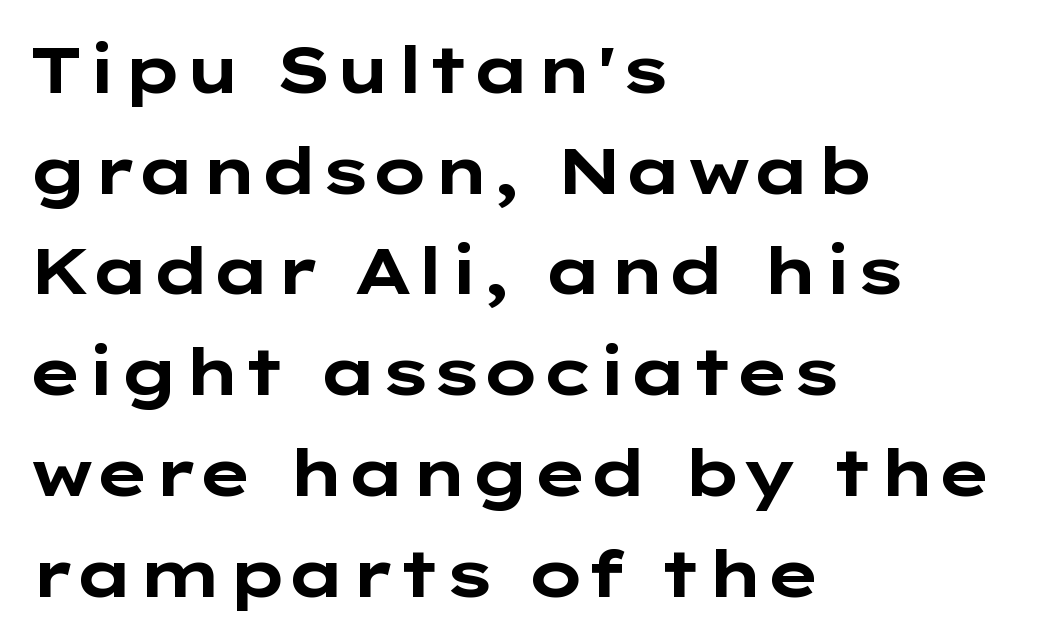
{"serif": "no", "italic": "no", "bold": "yes", "weight": "bold", "width": "wide", "stroke_contrast": "low", "x_height": "medium", "monospaced": "no", "underline": "no", "align": "left", "line_spacing": "normal", "line_spacing_ratio": 1.55, "letter_spacing": "normal", "letter_spacing_em": 0.0, "glyph_px": 65}
